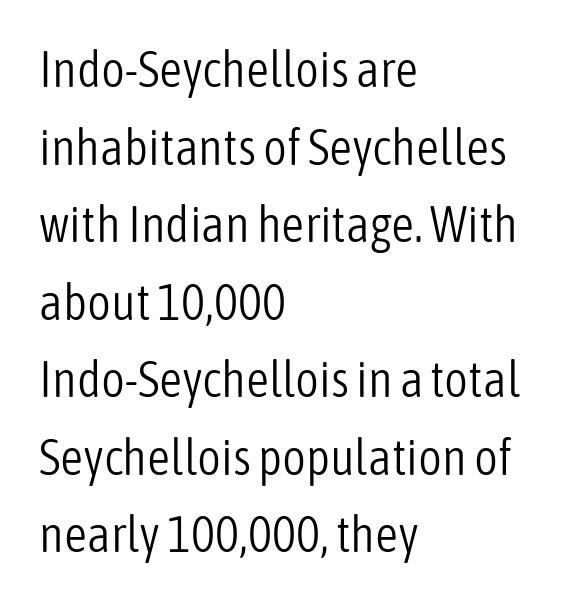
The glyphs are unaccompanied by any horizontal stroke below them. Notice how descenders clear the ascenders below comfortably — that's standard leading. Horizontal alignment here is leftward, the default for most running prose. Spacing between characters is what you'd get straight out of the box. Are there feet on the stems? There aren't — it's a sans. Character widths vary here, with narrow letters taking less room than wide ones.
